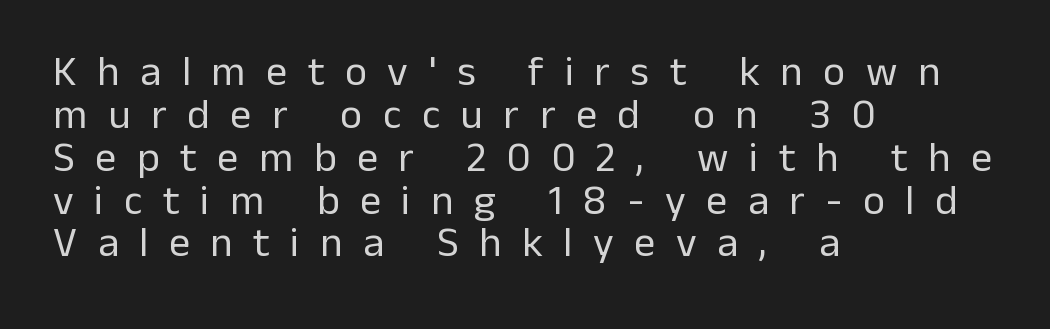
Q: Is the text bold? A: No.
Q: Is the text italic (slanted)? A: No, it is upright.
Q: Is the typeface a serif or a sans-serif typeface? A: Sans-serif.
Q: Is the text underlined? A: No.
Q: How is the paragraph aligned? A: Left-aligned.
Q: Is the spacing between letters normal or unusually wide? A: Unusually wide.
Q: Is the spacing between lines tight, normal or loose? A: Tight.
Q: Width (condensed, normal, or wide)? A: Normal.
Q: Stroke contrast? A: Low.
Q: x-height? A: Medium.
Q: Monospaced? A: No.
